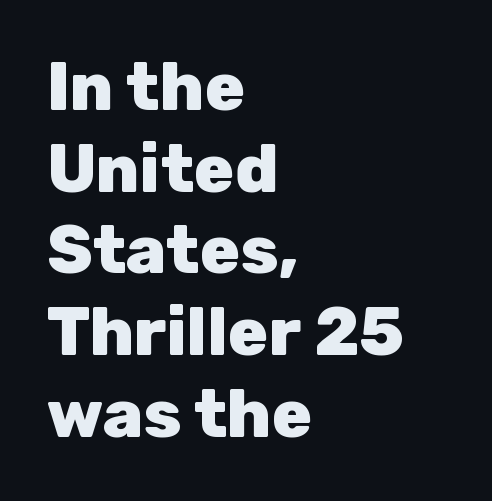
Typesetter's note: full bold, strokes at maximum text heaviness. Is the letter spacing exaggerated? No — it looks like the ordinary default. Anything drawn beneath the words? Only blank space. Designer's note — italics off, roman on. A sans-serif font was chosen for this passage. The rendering uses natural spacing where letterforms have individual widths.
